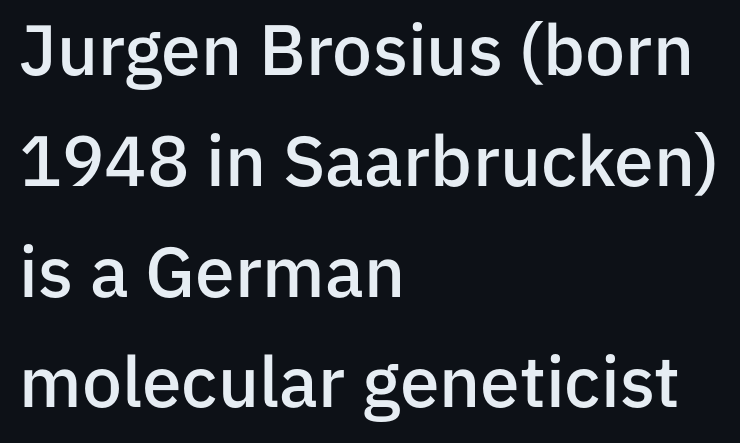
This sample uses an upright cut, with every glyph sitting square on the baseline. In terms of leading, this rendering sits right in the middle. Varying glyph widths throughout — classic text-font behaviour. Does the type have serifs? No, each stem ends abruptly. What stands out about the letter spacing? Nothing — it is the standard amount. These lines stack with their left ends in a neat column.
